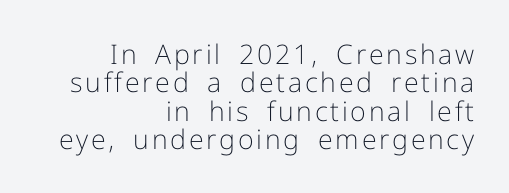
{"italic": "no", "bold": "no", "underline": "no", "align": "right", "line_spacing": "tight", "line_spacing_ratio": 1.05, "glyph_px": 27}
